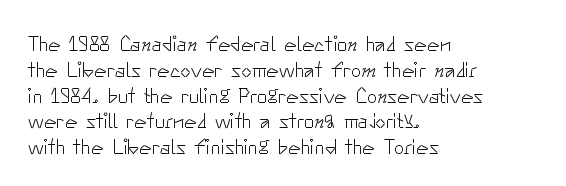
The image shows 21 px text type, upright; set left-aligned, line spacing 1.23x, normal letter spacing, not underlined.
